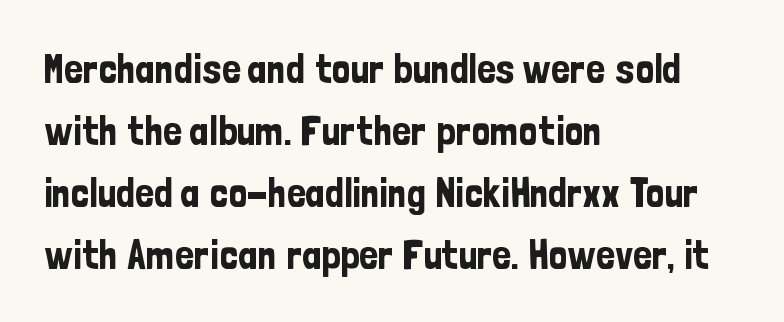
The image shows 41 px condensed sans-serif type, upright; set left-aligned, normal line spacing (1.51x), normal letter spacing, not underlined; low stroke contrast and a medium x-height.
